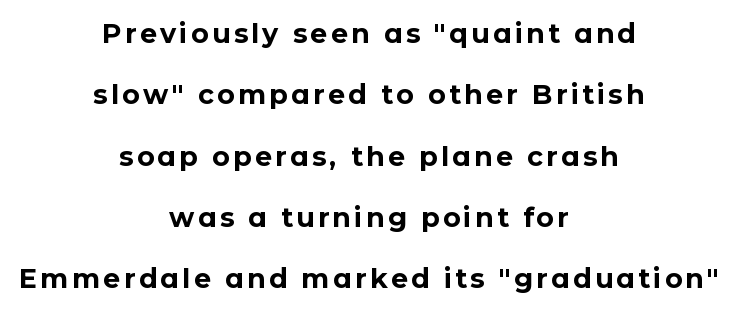
The image shows 27 px bold type, upright; set centered, loose line spacing (2.27x), not underlined.
